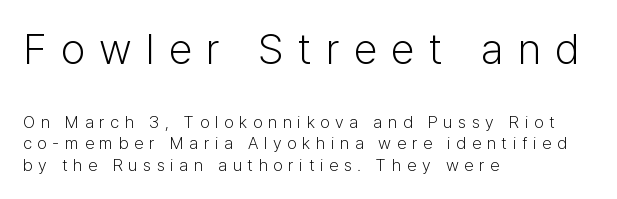
One-word summary of the alignment: left. The gaps between neighbouring characters are conspicuously large. This sample uses an upright cut, with every glyph sitting square on the baseline. If you measured baseline to baseline, you'd find a middling distance. The face used here is proportionally spaced, like ordinary book or web type.
